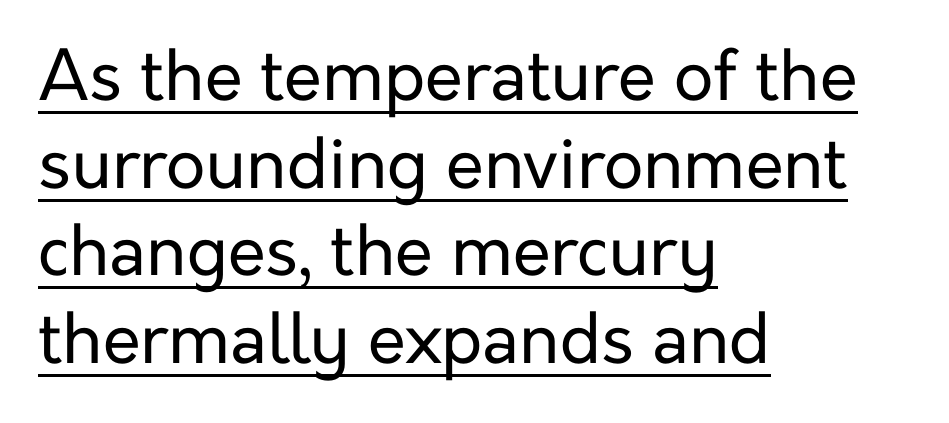
Varying glyph widths throughout — classic text-font behaviour. No letter is thick-stroked: the sample isn't bold. This rendering uses left alignment, leaving the right contour irregular. What kind of face is this? One without serifs — a sans. Students, observe: this is what conventionally led text looks like. The sample's only ornament is a line tracing under the words.
